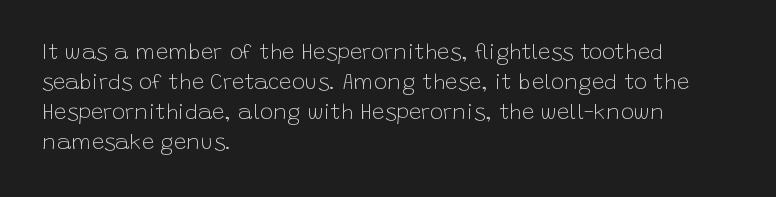
The image shows 22 px text type, upright; set left-aligned, normal line spacing (1.36x), normal letter spacing, not underlined.
